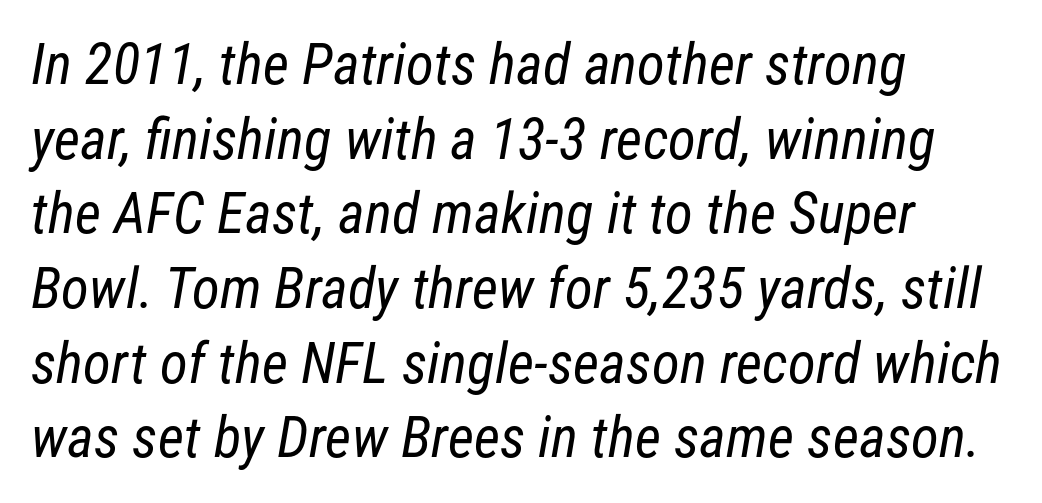
The image shows 57 px regular-weight, condensed sans-serif type; set left-aligned, normal line spacing (1.31x), normal letter spacing, not underlined; low stroke contrast and a medium x-height.
